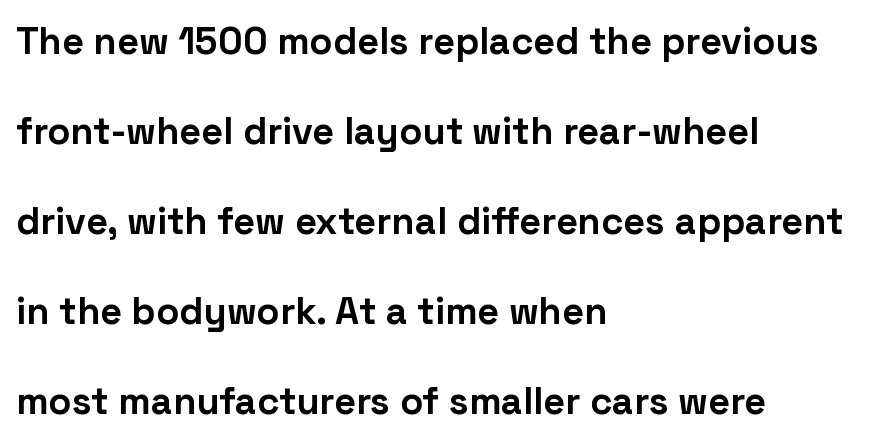
Underline: absent. The lines in this sample share a left origin and differ only in where they stop. Every stem runs plumb, perpendicular to the baseline. Proportional: the letters do not fall into vertical columns.
